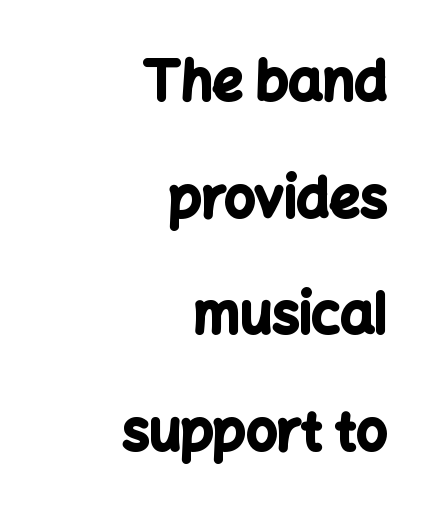
The image shows 54 px bold sans-serif type, upright; set right-aligned, loose line spacing (2.16x), normal letter spacing, not underlined; low stroke contrast and a medium x-height.
